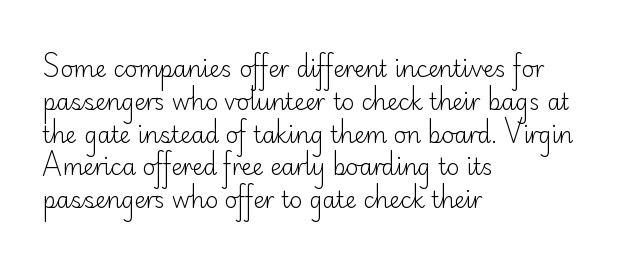
Descender tails drop into unmarked territory. Vertically, the passage feels balanced, rows spaced as you'd expect. The typesetter chose a ragged-right arrangement here. The typography opts for an upright posture over an oblique one. The rendering keeps characters at their native spacing. Stroke mass is kept to a normal reading level or below.
